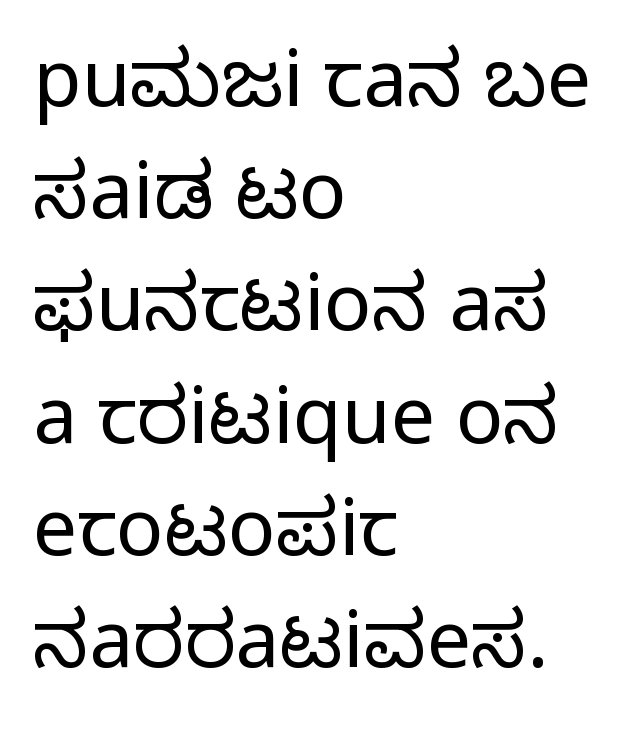
Layout note: lines flush left. The leading is moderate, giving the passage an even texture. Between one letter and the next there's only the usual sliver of space. Typographically, this falls in the sans-serif category. The specimen reads as upright at a glance. The cut favours lightness, reaching ordinary text weight at its darkest.
